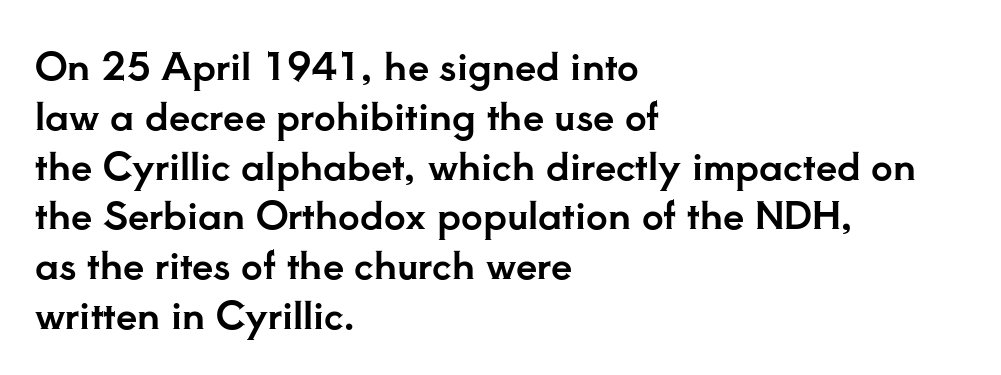
The words here are not underlined. Is the block centered? No — it sits flush against the left margin. Is the letter spacing exaggerated? No — it looks like the ordinary default. The rendering uses natural spacing where letterforms have individual widths. The lines sit at an ordinary, default distance from one another. Every character sits straight up, as roman type does.
